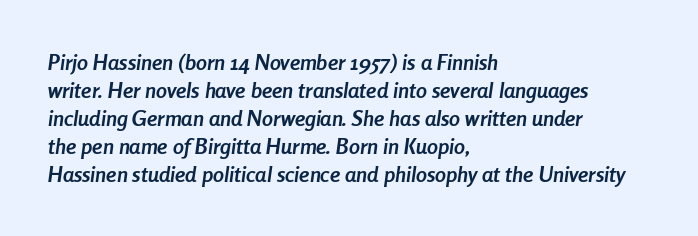
{"italic": "yes", "lean": "right", "slant_degrees": 8, "bold": "yes", "underline": "no", "align": "left", "line_spacing": "normal", "line_spacing_ratio": 1.27, "letter_spacing": "normal", "letter_spacing_em": 0.0, "glyph_px": 22}
